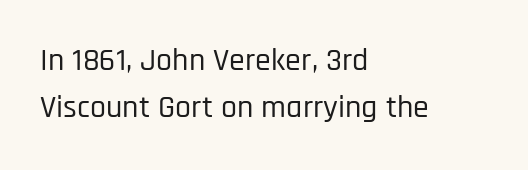
Leading matches the norm, producing a regular column. This sample has the flowing, uneven cadence of proportional lettering. Does the type have serifs? No, each stem ends abruptly. All the whitespace from short lines collects on the right. You can tell it's not italic because the verticals are truly vertical. Any mark beneath the type? The region is blank.
